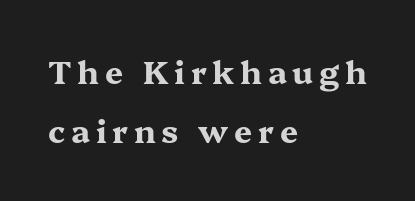
A typesetter would label this face a serif. The paragraph has a hard left edge and a soft right edge. The lettering stays uniformly vertical, giving the passage a roman look. The space directly below the letters is spotless.
